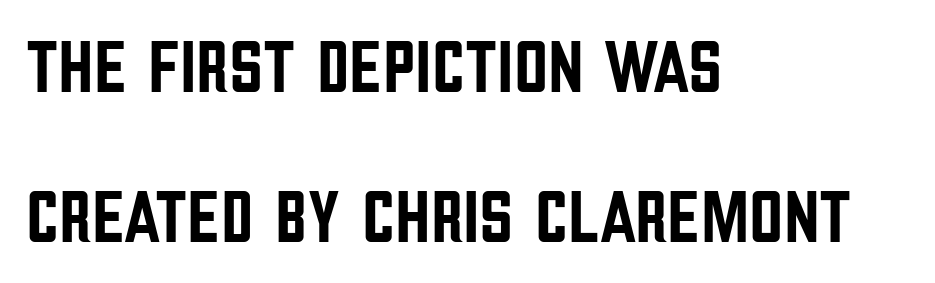
Q: Is the text italic (slanted)? A: No, it is upright.
Q: Is the typeface a serif or a sans-serif typeface? A: Sans-serif.
Q: Is the text underlined? A: No.
Q: How is the paragraph aligned? A: Left-aligned.
Q: Is the spacing between letters normal or unusually wide? A: Normal.
Q: Is the spacing between lines tight, normal or loose? A: Loose.
Q: Width (condensed, normal, or wide)? A: Condensed.
Q: Stroke contrast? A: Low.
Q: x-height? A: Large.
Q: Monospaced? A: No.
